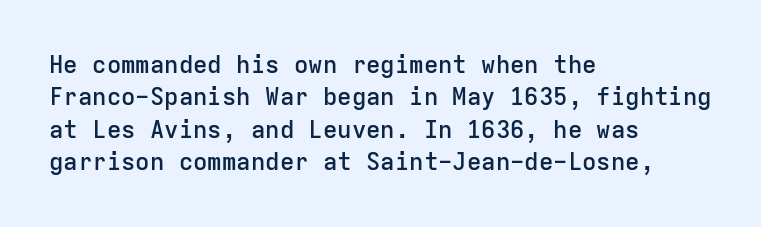
The image shows 24 px text type, upright; set left-aligned, normal line spacing (1.35x), normal letter spacing, not underlined.
